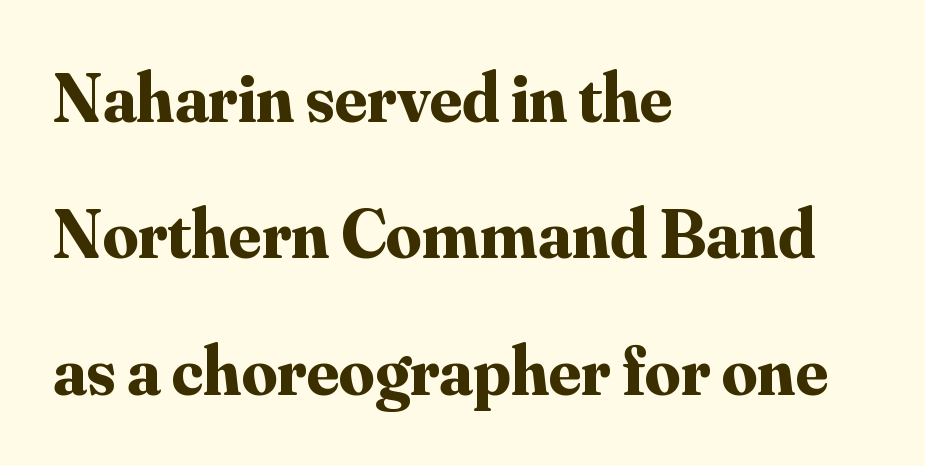
The image shows 70 px bold serif type, upright; set left-aligned, loose line spacing (1.95x), normal letter spacing, not underlined; medium stroke contrast and a small x-height.
